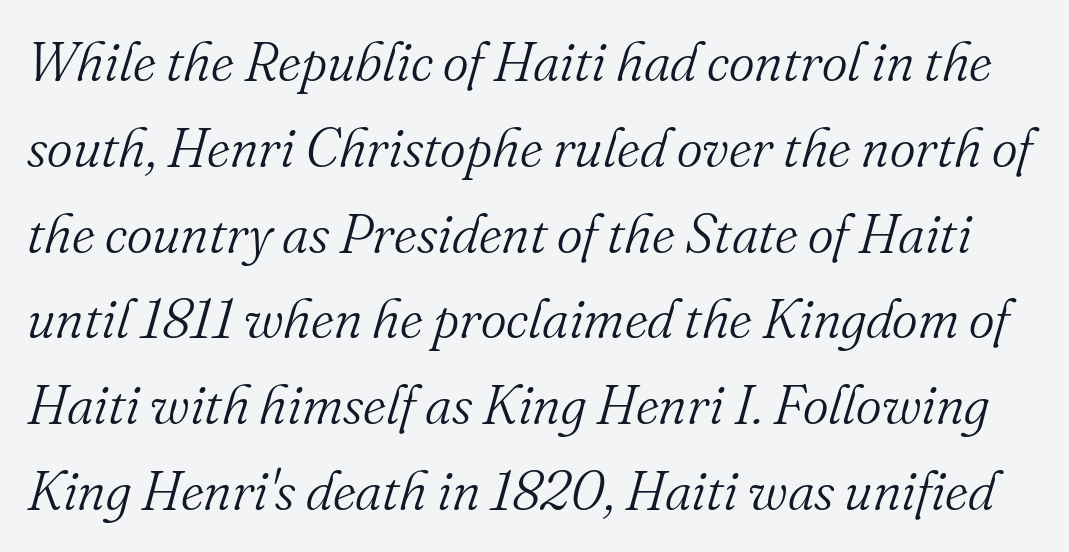
The image shows 55 px light serif type, italic (leaning right); set normal line spacing (1.56x), normal letter spacing, not underlined; medium stroke contrast and a small x-height.
